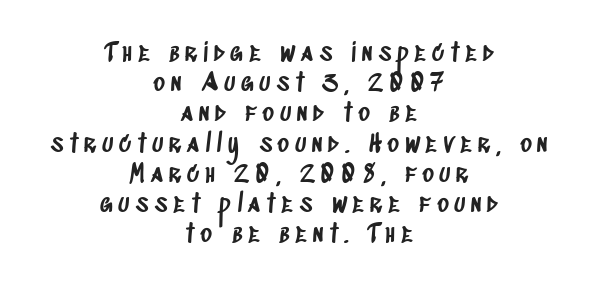
The image shows 25 px text type; set centered, line spacing 1.21x, unusually wide letter spacing (+0.23 em), not underlined.
